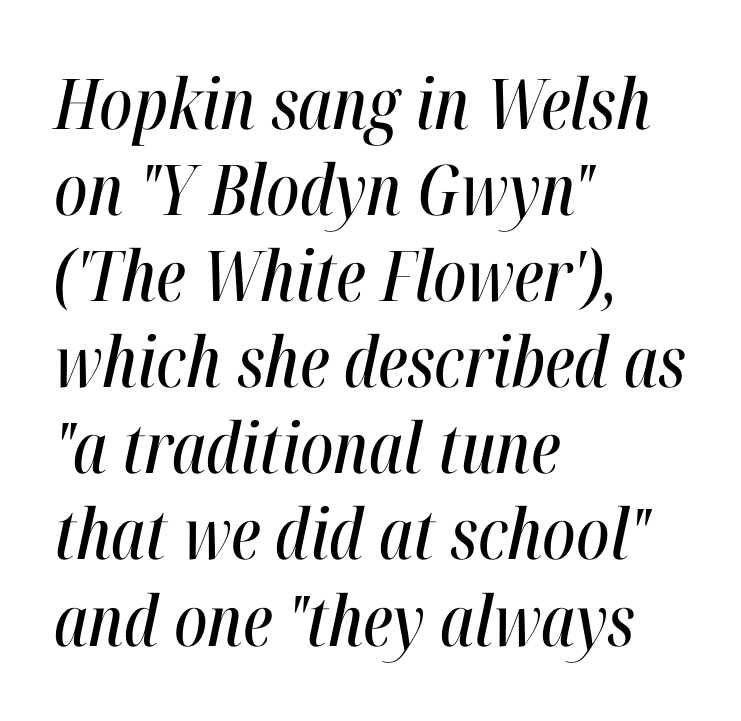
The image shows 70 px condensed type, italic (leaning right); set left-aligned, line spacing 1.23x, normal letter spacing, not underlined; high stroke contrast and a medium x-height.
